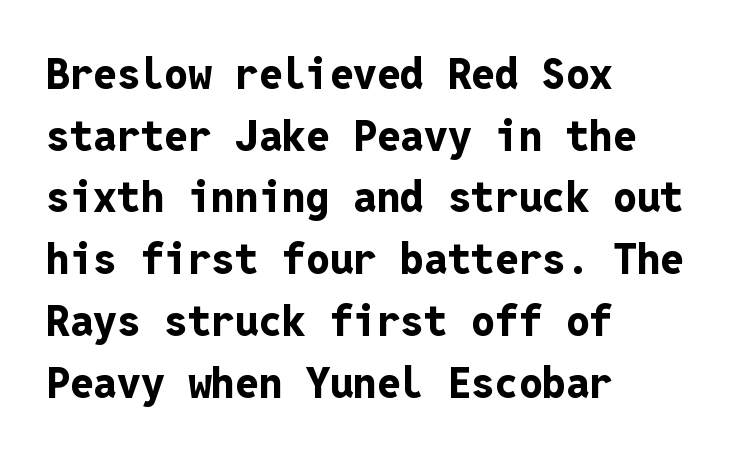
{"serif": "no", "italic": "no", "bold": "yes", "weight": "bold", "width": "normal", "stroke_contrast": "low", "x_height": "medium", "monospaced": "yes", "underline": "no", "align": "left", "line_spacing": "normal", "line_spacing_ratio": 1.47, "letter_spacing": "normal", "letter_spacing_em": 0.0, "glyph_px": 42}
